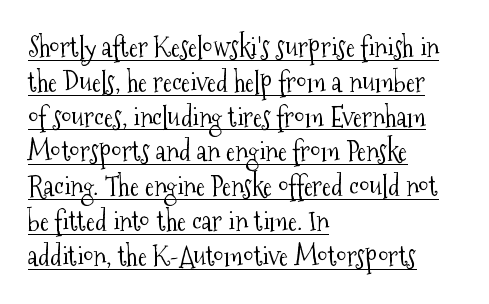
{"italic": "no", "bold": "no", "underline": "yes", "align": "left", "line_spacing": "normal", "line_spacing_ratio": 1.29, "letter_spacing": "normal", "letter_spacing_em": 0.0, "glyph_px": 27}
